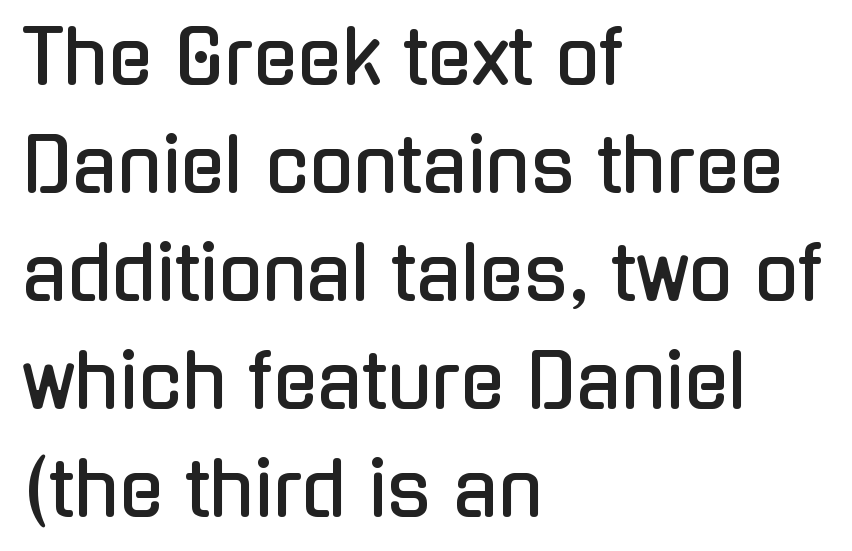
Q: Is the text italic (slanted)? A: No, it is upright.
Q: Is the typeface a serif or a sans-serif typeface? A: Sans-serif.
Q: Is the text underlined? A: No.
Q: How is the paragraph aligned? A: Left-aligned.
Q: Is the spacing between letters normal or unusually wide? A: Normal.
Q: Is the spacing between lines tight, normal or loose? A: Normal.
Q: Width (condensed, normal, or wide)? A: Condensed.
Q: Stroke contrast? A: Low.
Q: x-height? A: Medium.
Q: Monospaced? A: No.
